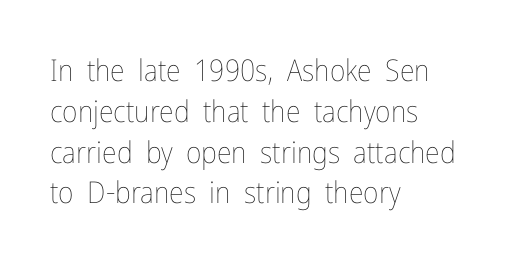
Q: Is the text bold? A: No.
Q: Is the text italic (slanted)? A: No, it is upright.
Q: Is the text underlined? A: No.
Q: How is the paragraph aligned? A: Left-aligned.
Q: Is the spacing between letters normal or unusually wide? A: Normal.
Q: Is the spacing between lines tight, normal or loose? A: Normal.
Q: Width (condensed, normal, or wide)? A: Condensed.
Q: Stroke contrast? A: Low.
Q: x-height? A: Medium.
Q: Monospaced? A: No.
